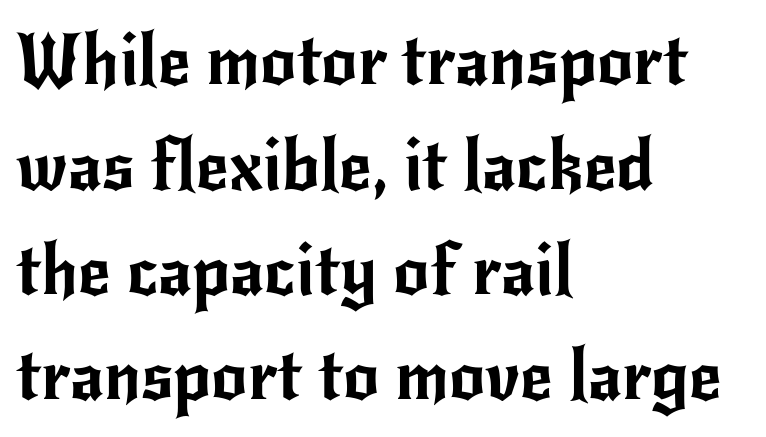
{"serif": "no", "italic": "no", "width": "normal", "stroke_contrast": "low", "x_height": "small", "monospaced": "no", "underline": "no", "align": "left", "line_spacing": "normal", "line_spacing_ratio": 1.48, "letter_spacing": "normal", "letter_spacing_em": 0.0, "glyph_px": 71}
